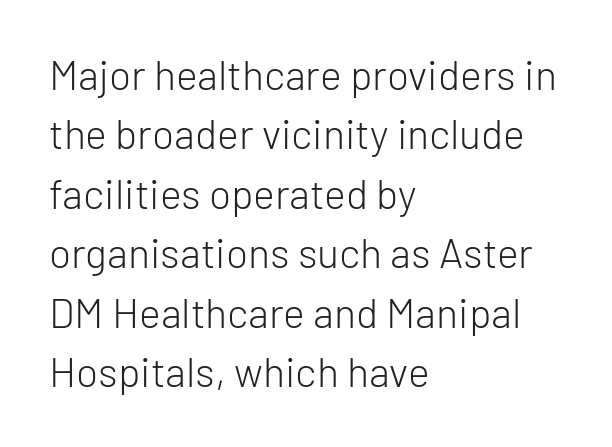
Q: Is the text bold? A: No.
Q: Is the text italic (slanted)? A: No, it is upright.
Q: Is the typeface a serif or a sans-serif typeface? A: Sans-serif.
Q: Is the text underlined? A: No.
Q: How is the paragraph aligned? A: Left-aligned.
Q: Is the spacing between letters normal or unusually wide? A: Normal.
Q: Is the spacing between lines tight, normal or loose? A: Normal.
Q: Width (condensed, normal, or wide)? A: Normal.
Q: Stroke contrast? A: Low.
Q: x-height? A: Medium.
Q: Monospaced? A: No.
